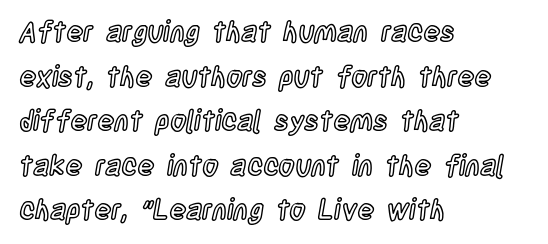
Q: Is the text italic (slanted)? A: Yes.
Q: Is the text underlined? A: No.
Q: How is the paragraph aligned? A: Left-aligned.
Q: Is the spacing between letters normal or unusually wide? A: Normal.
Q: Is the spacing between lines tight, normal or loose? A: Normal.
Q: Width (condensed, normal, or wide)? A: Condensed.
Q: x-height? A: Large.
Q: Monospaced? A: No.
